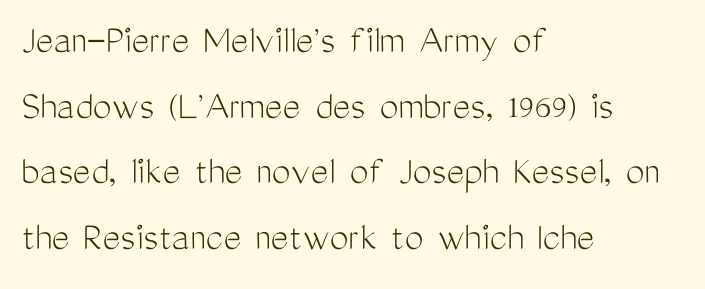
Style check: upright. Stroke terminals: plain, sans-serif. Here the glyphs are tracked normally, forming tight word shapes. Horizontal bands of white between lines are of average thickness.
